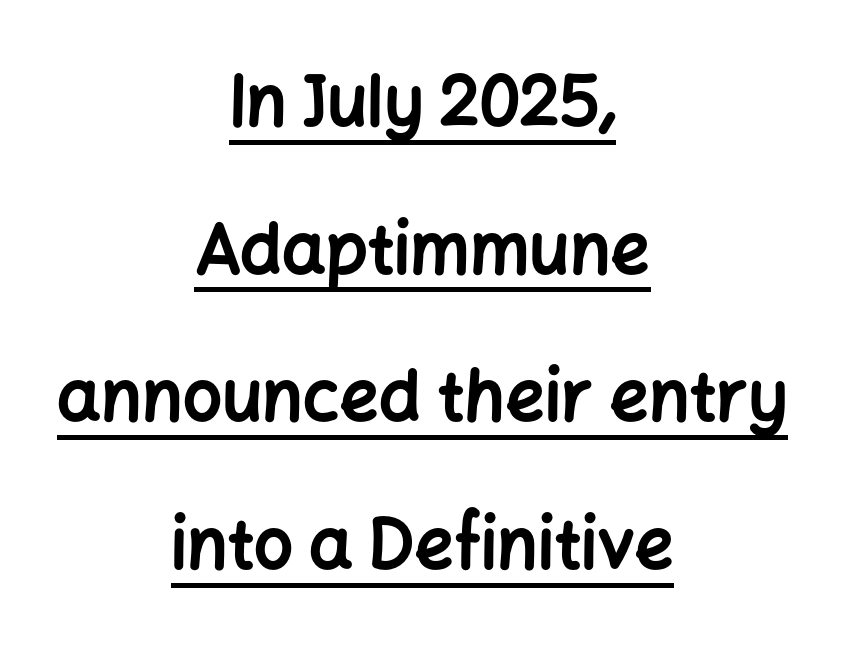
The horizontal fit of the characters is conventional and even. Horizontal alignment here is central, giving a formal, balanced look. A great deal of white space separates one row of letters from the next. Quick note: not italic, upright.
